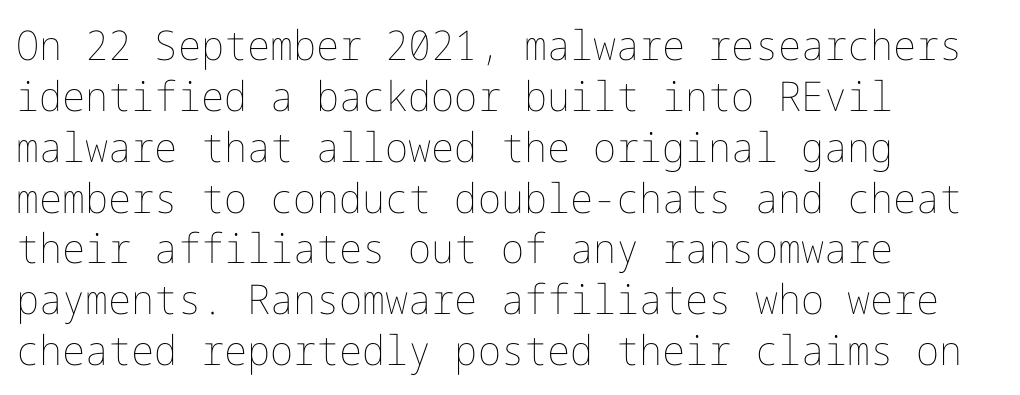
Q: Is the text bold? A: No.
Q: Is the text italic (slanted)? A: No, it is upright.
Q: Is the text underlined? A: No.
Q: How is the paragraph aligned? A: Left-aligned.
Q: Is the spacing between letters normal or unusually wide? A: Normal.
Q: Width (condensed, normal, or wide)? A: Normal.
Q: Stroke contrast? A: Low.
Q: x-height? A: Medium.
